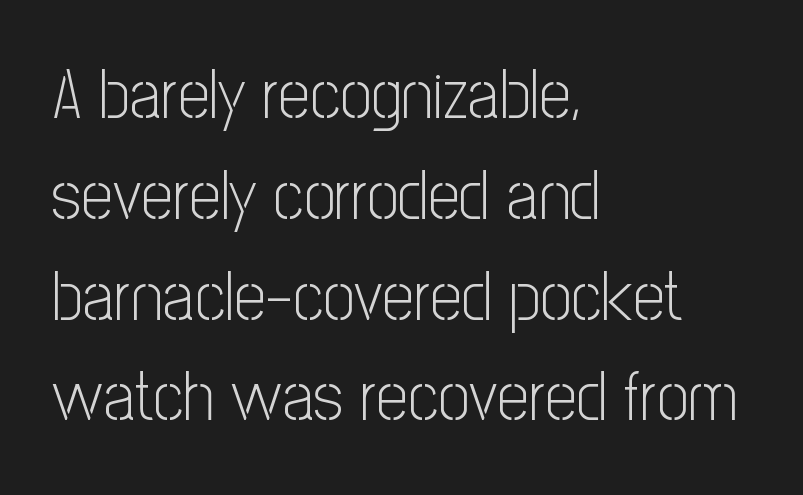
A typesetter would label this face a sans. The type sits square on the baseline with zero lean. Compared with typical body copy, the letter spacing here is the same. Compared with a centered layout, this one pins lines to the left instead. Spacing verdict: proportional, widths tailored to each character. Words float on clear page, feet unadorned.
